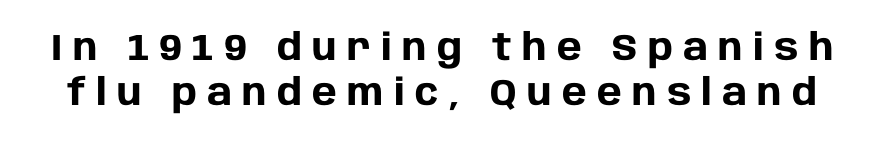
Display-style spreading of the glyphs; the letterfit is very open. The strip under each line holds only bare page. Vertical strokes here are truly vertical. Examine the stroke ends and you'll find no serifs. Note the varied advance widths — an 'i' is clearly narrower than an 'm'. The rendering uses a bold face; every stroke is thick and dark.
